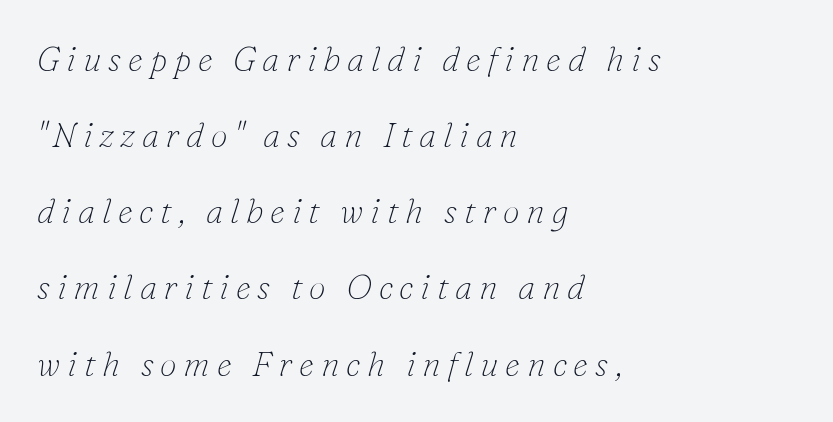
{"serif": "yes", "italic": "yes", "lean": "right", "slant_degrees": 16, "bold": "no", "weight": "thin", "width": "normal", "stroke_contrast": "low", "x_height": "small", "monospaced": "no", "underline": "no", "align": "left", "line_spacing": "loose", "line_spacing_ratio": 2.24, "letter_spacing": "wide", "letter_spacing_em": 0.2, "glyph_px": 34}
